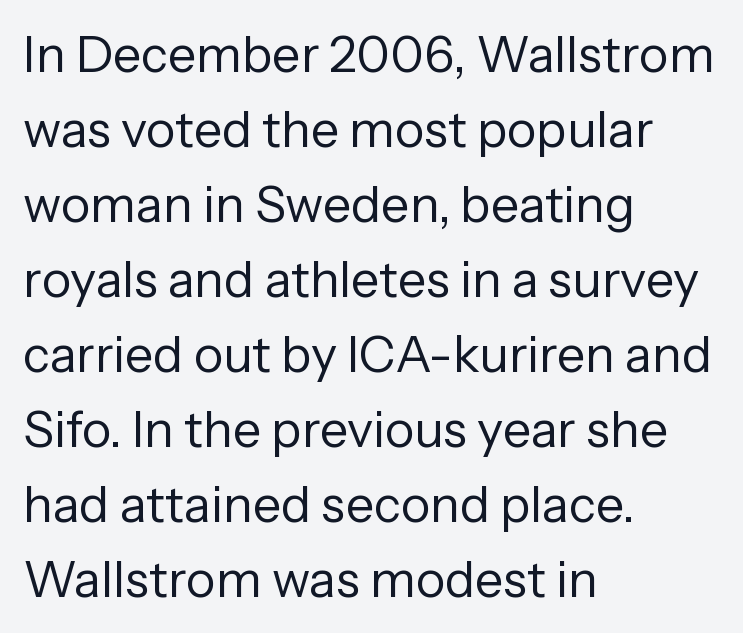
The image shows 50 px regular-weight sans-serif type, upright; set left-aligned, normal line spacing (1.5x), normal letter spacing, not underlined; low stroke contrast and a medium x-height.
